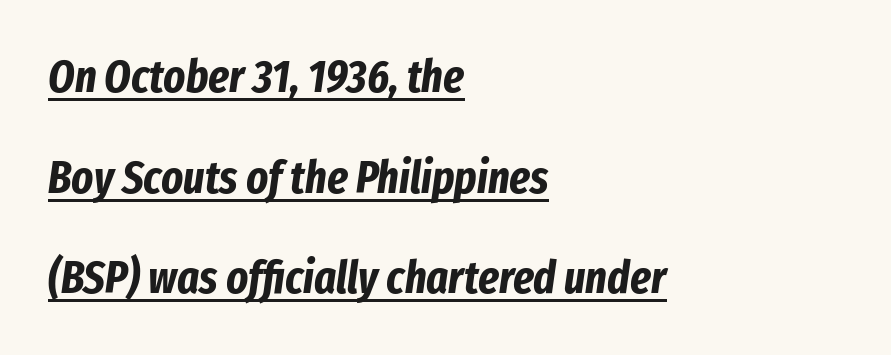
This is oblique type, the kind used for emphasis or titles. On the weight axis this lands at bold, roughly 700. The passage shown is typed in a proportional face where columns would drift. This rendering leaves character spacing at its baseline value. Honestly, the rows look like they've been pulled way apart. The lines in this sample share a left origin and differ only in where they stop.
